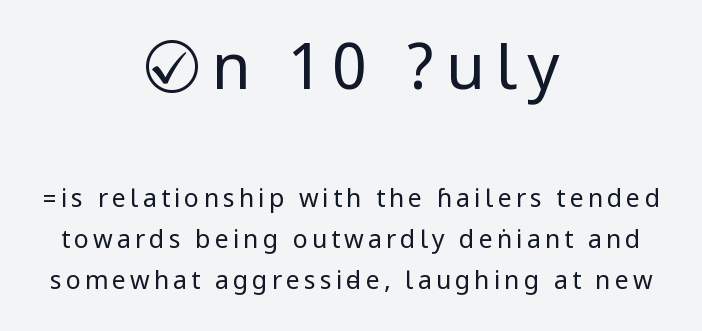
The image shows 63 px regular-weight, condensed sans-serif type, upright; set centered, normal line spacing (1.63x), not underlined; the first (top) block is 2.52x larger; low stroke contrast.
